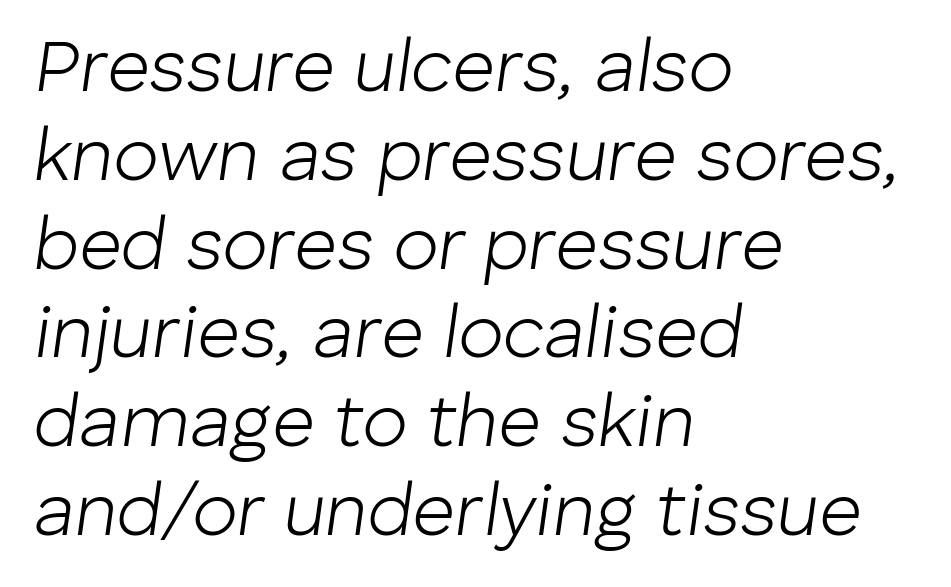
Style check: oblique. A quiet, ordinary-to-light weight characterises the typeface. Do the characters align in a grid? No, the font is proportional. Nobody drew a line under any word here.
